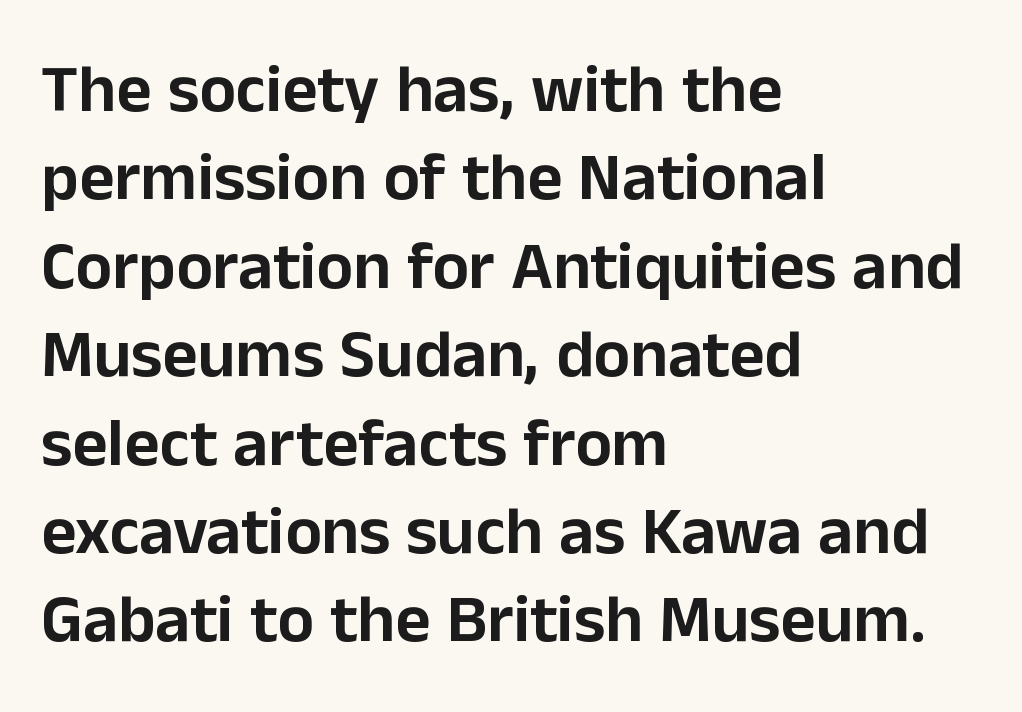
A typesetter would call this proportional, since set widths differ per character. Anything drawn beneath the words? Only blank space. The line texture is even and compact thanks to regular tracking. The block of text has a typical density, with ordinary space between rows. The rendering shows plain stroke endings on the letterforms — a sans-serif design.
